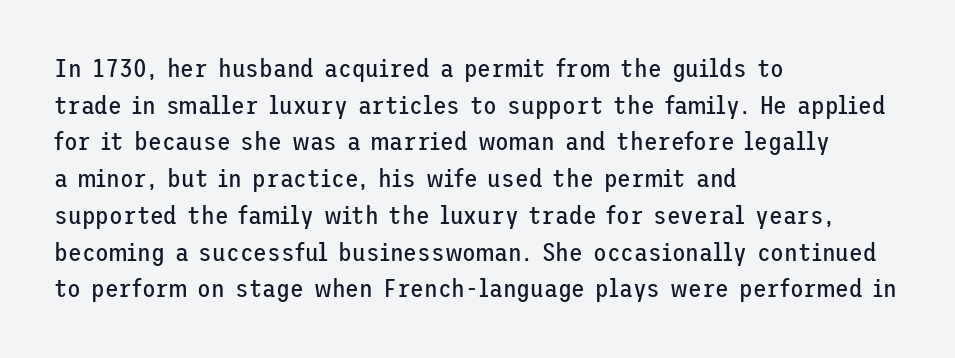
The image shows 25 px text type, upright; set left-aligned, normal line spacing (1.47x), normal letter spacing, not underlined.
